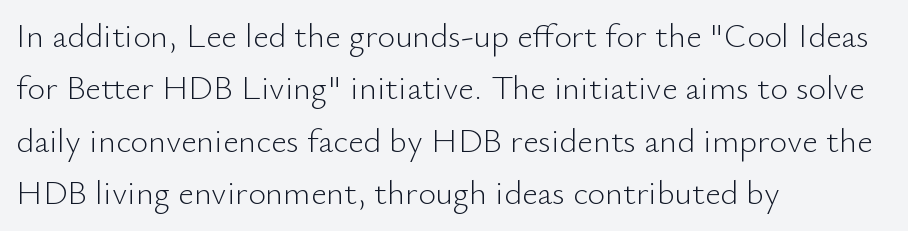
Q: Is the text bold? A: No.
Q: Is the text italic (slanted)? A: No, it is upright.
Q: Is the typeface a serif or a sans-serif typeface? A: Sans-serif.
Q: Is the text underlined? A: No.
Q: How is the paragraph aligned? A: Left-aligned.
Q: Is the spacing between letters normal or unusually wide? A: Normal.
Q: Is the spacing between lines tight, normal or loose? A: Normal.
Q: Width (condensed, normal, or wide)? A: Normal.
Q: Stroke contrast? A: Low.
Q: x-height? A: Small.
Q: Monospaced? A: No.
